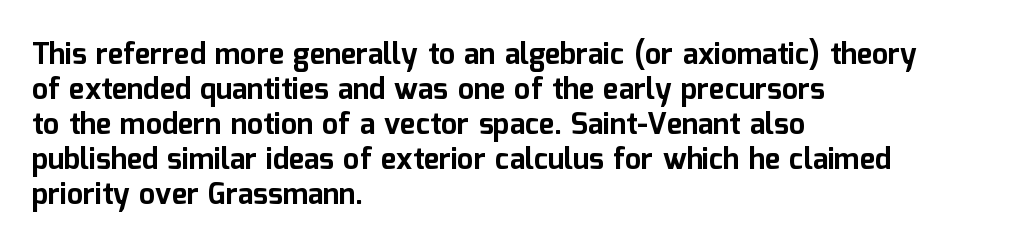
The image shows 29 px bold sans-serif type, upright; set left-aligned, line spacing 1.21x, normal letter spacing, not underlined; low stroke contrast and a medium x-height.
